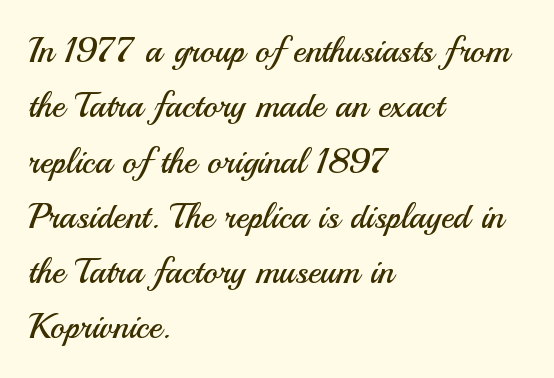
Vertical spacing — default. Examine the stroke ends and you'll find no serifs. This rendering features lettering with no underline. The strokes are not fattened; the text isn't bold. Inter-character spacing is left at the font's built-in metrics.
